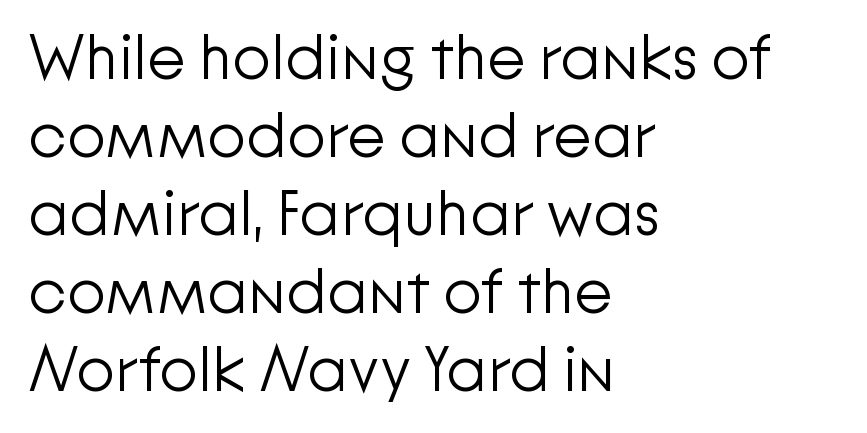
{"serif": "no", "italic": "no", "bold": "no", "weight": "light", "width": "normal", "stroke_contrast": "low", "x_height": "medium", "monospaced": "no", "underline": "no", "align": "left", "line_spacing_ratio": 1.24, "letter_spacing": "normal", "letter_spacing_em": 0.0, "glyph_px": 63}
